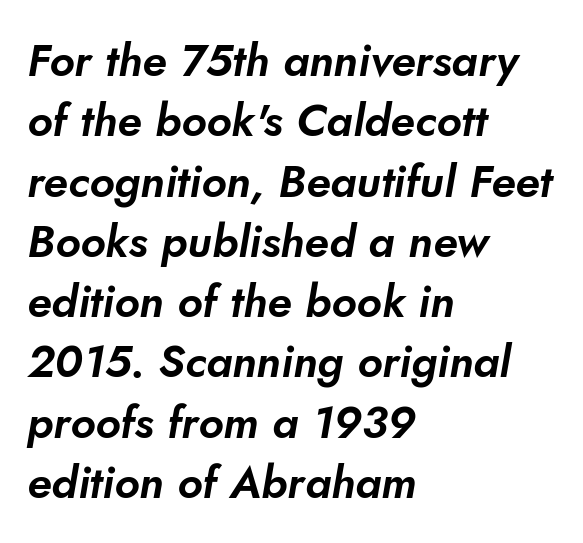
Q: Is the typeface a serif or a sans-serif typeface? A: Sans-serif.
Q: Is the text underlined? A: No.
Q: How is the paragraph aligned? A: Left-aligned.
Q: Is the spacing between letters normal or unusually wide? A: Normal.
Q: Is the spacing between lines tight, normal or loose? A: Normal.
Q: Width (condensed, normal, or wide)? A: Normal.
Q: Stroke contrast? A: Low.
Q: x-height? A: Small.
Q: Monospaced? A: No.
